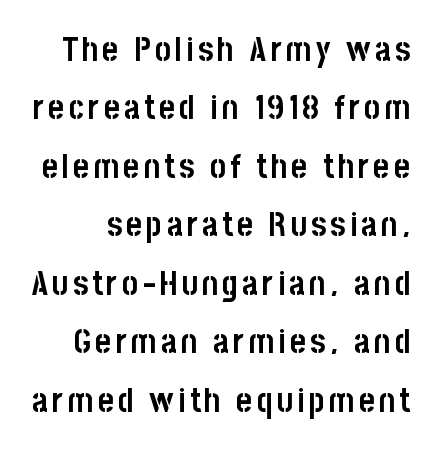
Q: Is the text bold? A: Yes.
Q: Is the text italic (slanted)? A: No, it is upright.
Q: Is the typeface a serif or a sans-serif typeface? A: Sans-serif.
Q: Is the text underlined? A: No.
Q: Width (condensed, normal, or wide)? A: Condensed.
Q: Stroke contrast? A: Low.
Q: x-height? A: Large.
Q: Monospaced? A: No.
